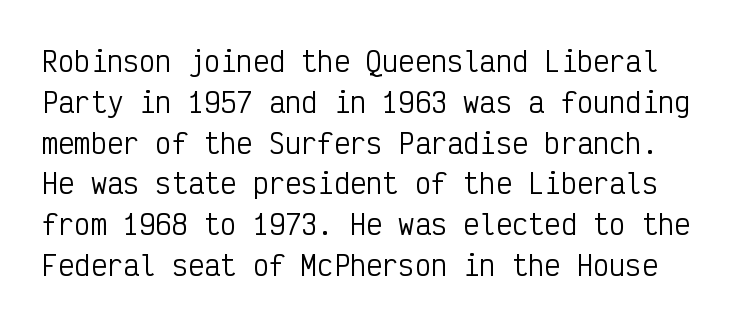
{"italic": "no", "bold": "no", "underline": "no", "line_spacing": "normal", "line_spacing_ratio": 1.51, "letter_spacing": "normal", "letter_spacing_em": 0.0, "glyph_px": 27}
